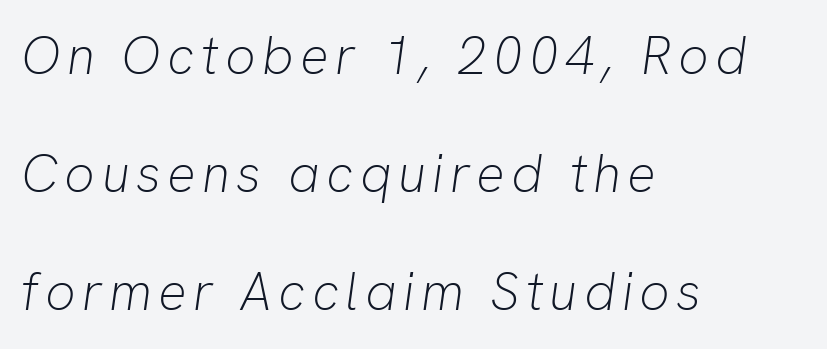
Q: Is the text bold? A: No.
Q: Is the text italic (slanted)? A: Yes, it leans right by about 8 degrees.
Q: Is the text underlined? A: No.
Q: How is the paragraph aligned? A: Left-aligned.
Q: Is the spacing between lines tight, normal or loose? A: Loose.
Q: Width (condensed, normal, or wide)? A: Normal.
Q: Stroke contrast? A: Low.
Q: x-height? A: Medium.
Q: Monospaced? A: No.
